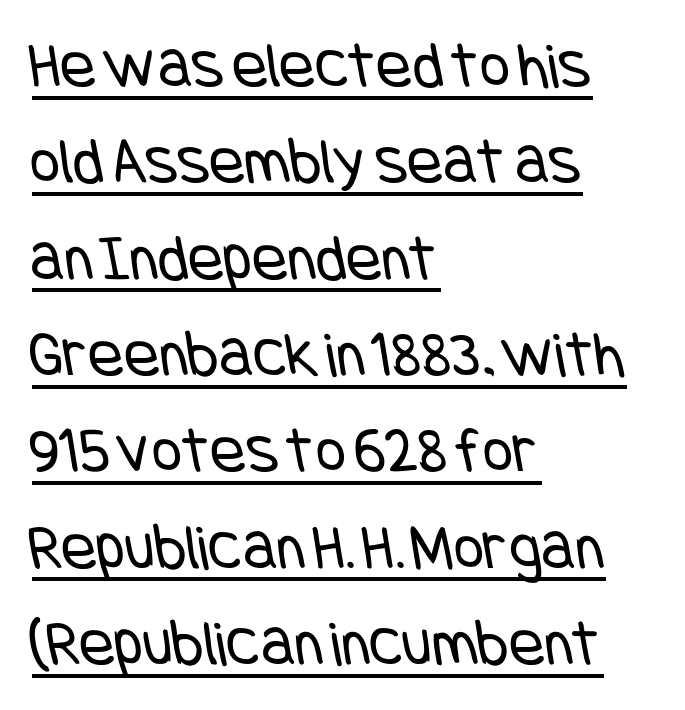
Q: Is the text bold? A: No.
Q: Is the typeface a serif or a sans-serif typeface? A: Sans-serif.
Q: Is the text underlined? A: Yes.
Q: How is the paragraph aligned? A: Left-aligned.
Q: Is the spacing between letters normal or unusually wide? A: Normal.
Q: Is the spacing between lines tight, normal or loose? A: Normal.
Q: Width (condensed, normal, or wide)? A: Condensed.
Q: Stroke contrast? A: Low.
Q: x-height? A: Large.
